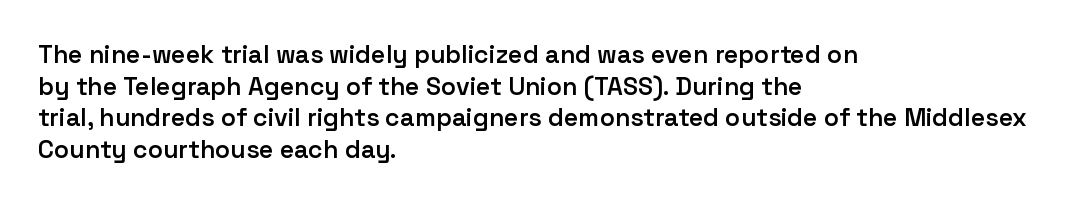
A semibold gives these letters moderate extra thickness, short of bold. The vertical gap from one line to the next is medium. The axis of the letterforms is exactly vertical. A typesetter would call this zero additional tracking. Plain, unruled lines of type. Leftover space on each line is placed entirely after the last word.
